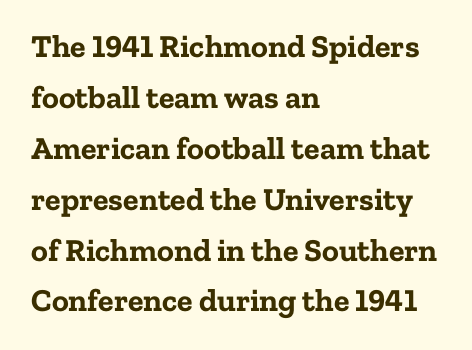
{"serif": "yes", "italic": "no", "bold": "yes", "weight": "bold", "width": "normal", "stroke_contrast": "low", "x_height": "medium", "monospaced": "no", "underline": "no", "align": "left", "line_spacing": "normal", "line_spacing_ratio": 1.59, "letter_spacing": "normal", "letter_spacing_em": 0.0, "glyph_px": 32}
